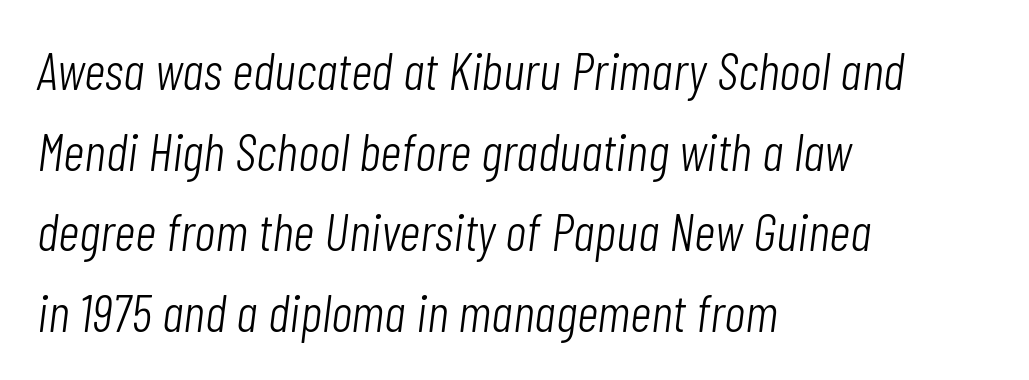
Compared with typical body copy, the letter spacing here is the same. Notice how the stems are inclined rather than vertical — that's the hallmark of italics. Clear beneath every line of the passage. Visually the block forms a straight wall on the left and a jagged coastline on the right. How would I describe the line gaps? Plain and ordinary. A typesetter would call this proportional, since set widths differ per character.
